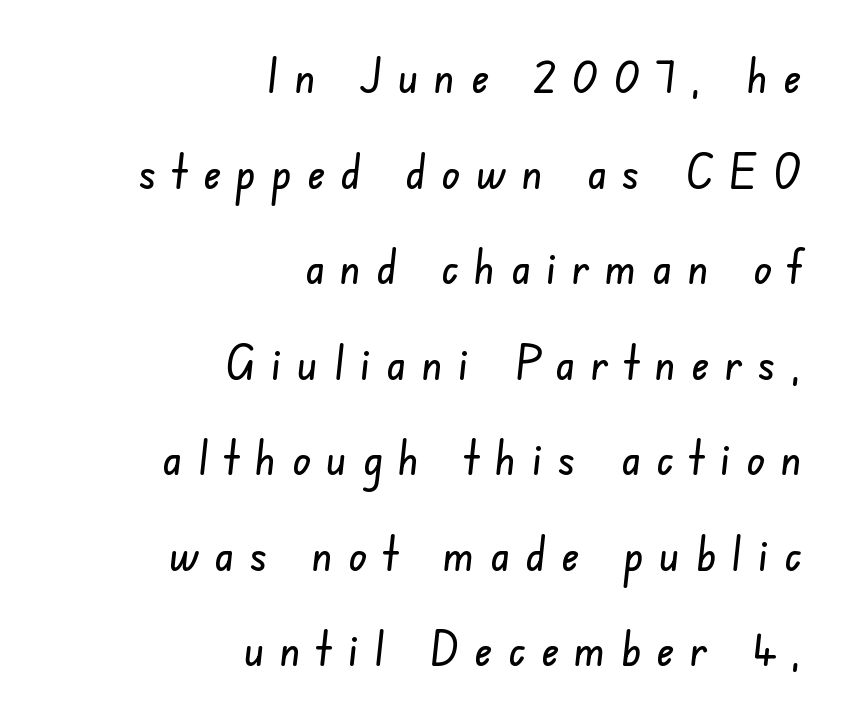
The image shows 48 px condensed sans-serif type; set right-aligned, loose line spacing (1.99x), unusually wide letter spacing (+0.33 em), not underlined; low stroke contrast and a small x-height.
